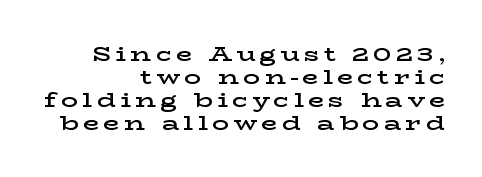
The space beneath each line is pristine and unruled. Characters follow at a spacing far wider than the type designer built in. In terms of posture, this sample is upright. Stems and bowls a touch heavier than normal — semibold. Right-aligned paragraph, ragged on the left.
